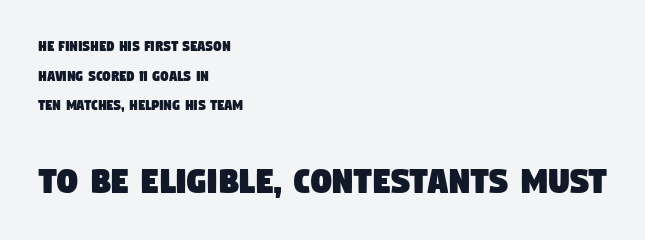
{"serif": "no", "width": "condensed", "stroke_contrast": "low", "x_height": "large", "monospaced": "no", "underline": "no", "align": "left", "line_spacing_ratio": 1.85, "letter_spacing": "normal", "letter_spacing_em": 0.0, "larger_block": "second", "size_ratio": 2.56, "glyph_px": 41}
